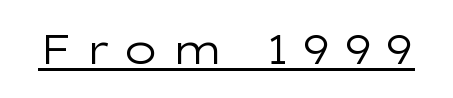
{"serif": "no", "italic": "no", "bold": "no", "weight": "regular", "width": "wide", "stroke_contrast": "low", "x_height": "medium", "monospaced": "no", "underline": "yes", "letter_spacing": "wide", "letter_spacing_em": 0.28, "glyph_px": 41}
